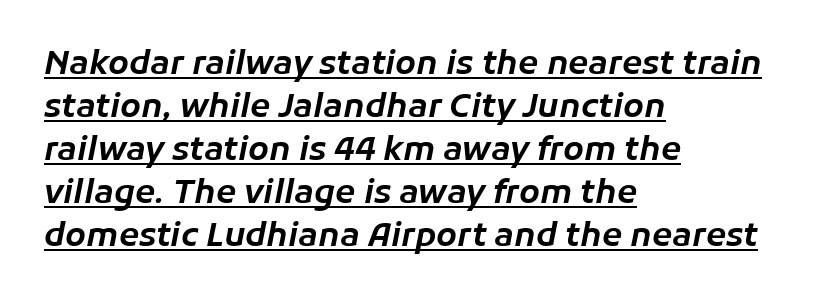
The image shows 33 px text type, italic (leaning right); set left-aligned, normal line spacing (1.3x), normal letter spacing, underlined; low stroke contrast and a medium x-height.
